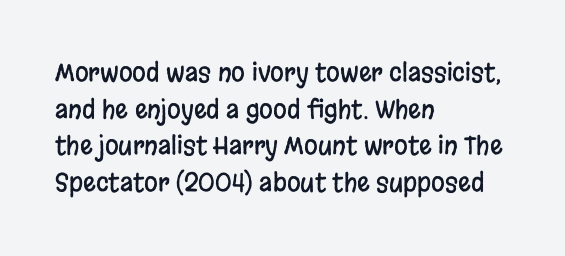
The image shows 25 px text type, upright; set left-aligned, normal line spacing (1.47x), normal letter spacing, not underlined.
